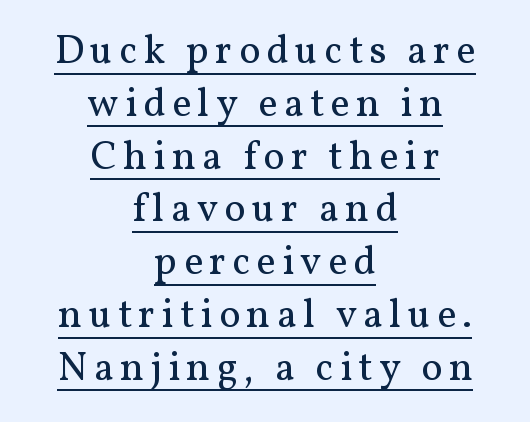
The image shows 40 px regular-weight serif type, upright; set centered, normal line spacing (1.32x), underlined; medium stroke contrast and a medium x-height.
